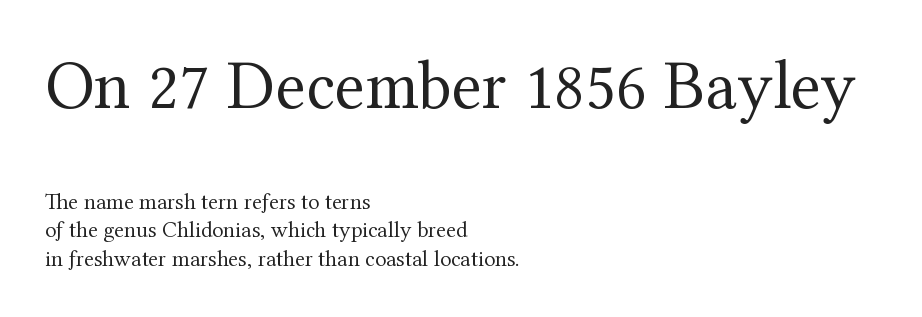
The image shows 70 px regular-weight serif type, upright; set left-aligned, line spacing 1.24x, normal letter spacing, not underlined; the first (top) block is 3.04x larger; medium stroke contrast and a medium x-height.
